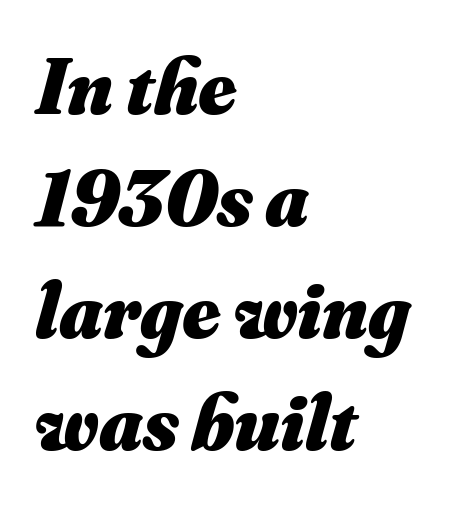
The image shows 80 px heavy type, italic (leaning right); set left-aligned, normal line spacing (1.4x), normal letter spacing, not underlined; medium stroke contrast and a small x-height.
